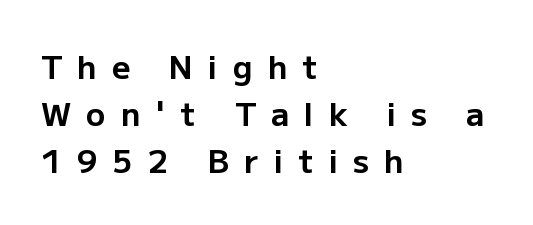
The image shows 32 px bold sans-serif type, upright; set left-aligned, normal line spacing (1.47x), unusually wide letter spacing (+0.47 em), not underlined; low stroke contrast and a medium x-height.
